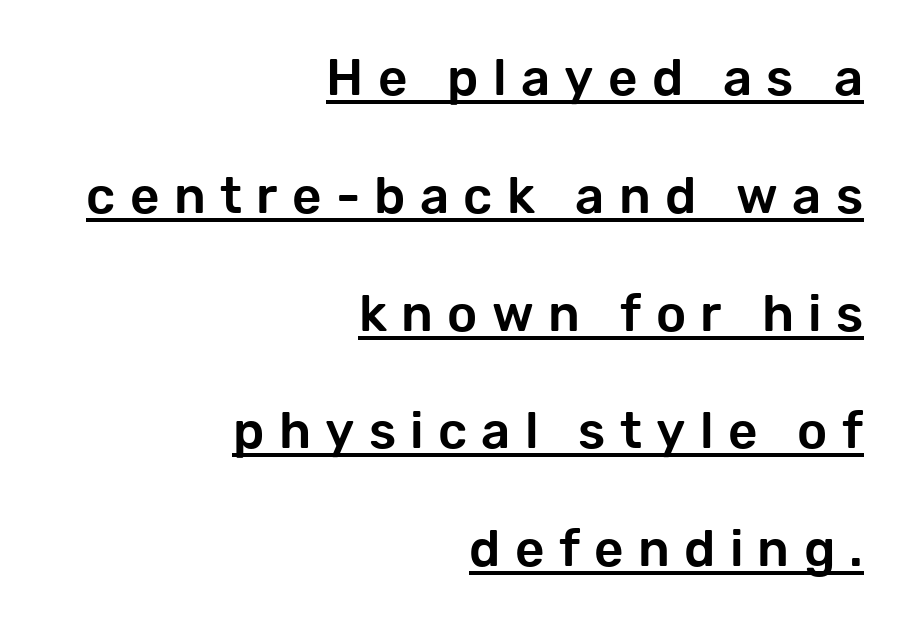
Q: Is the text italic (slanted)? A: No, it is upright.
Q: Is the typeface a serif or a sans-serif typeface? A: Sans-serif.
Q: Is the text underlined? A: Yes.
Q: How is the paragraph aligned? A: Right-aligned.
Q: Is the spacing between letters normal or unusually wide? A: Unusually wide.
Q: Is the spacing between lines tight, normal or loose? A: Loose.
Q: Width (condensed, normal, or wide)? A: Normal.
Q: Stroke contrast? A: Low.
Q: x-height? A: Medium.
Q: Monospaced? A: No.
